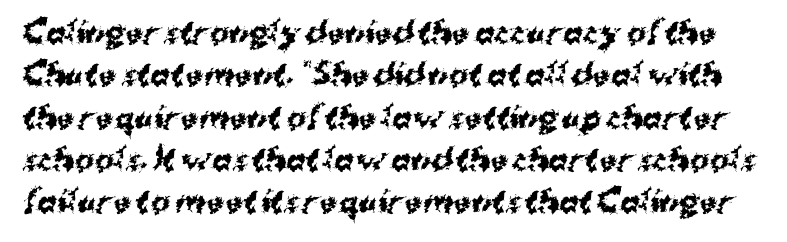
Clear beneath every line of the passage. Font category for this specimen: sans-serif. The face used here is proportionally spaced, like ordinary book or web type. Honestly, the letter spacing is just normal — you wouldn't notice it.
